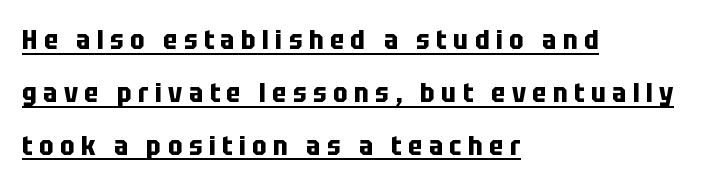
{"italic": "no", "bold": "yes", "underline": "yes", "align": "left", "line_spacing": "loose", "line_spacing_ratio": 1.96, "letter_spacing": "wide", "letter_spacing_em": 0.24, "glyph_px": 27}
